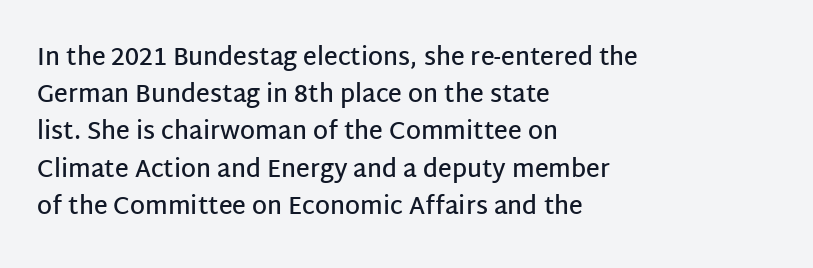
If you measured baseline to baseline, you'd find a middling distance. Summary of weight: moderately heavy, a semibold. Horizontal alignment here is leftward, the default for most running prose. Beneath every word, the page is bare.
